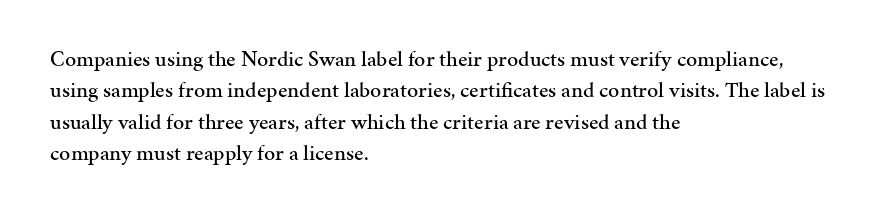
The image shows 22 px text type, upright; set left-aligned, normal line spacing (1.43x), normal letter spacing, not underlined.
